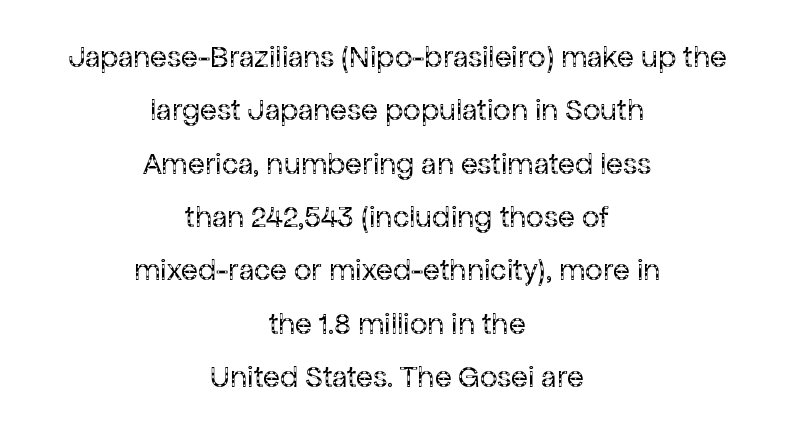
Q: Is the text bold? A: No.
Q: Is the text italic (slanted)? A: No, it is upright.
Q: Is the typeface a serif or a sans-serif typeface? A: Sans-serif.
Q: Is the text underlined? A: No.
Q: How is the paragraph aligned? A: Centered.
Q: Is the spacing between letters normal or unusually wide? A: Normal.
Q: Width (condensed, normal, or wide)? A: Normal.
Q: Stroke contrast? A: Low.
Q: x-height? A: Medium.
Q: Monospaced? A: No.
